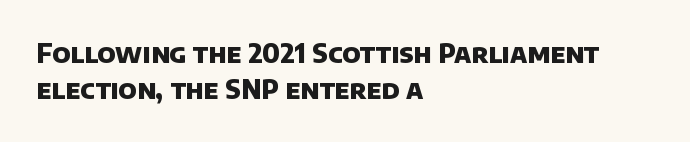
Q: Is the text bold? A: Yes.
Q: Is the text underlined? A: No.
Q: How is the paragraph aligned? A: Left-aligned.
Q: Is the spacing between letters normal or unusually wide? A: Normal.
Q: Is the spacing between lines tight, normal or loose? A: Normal.
